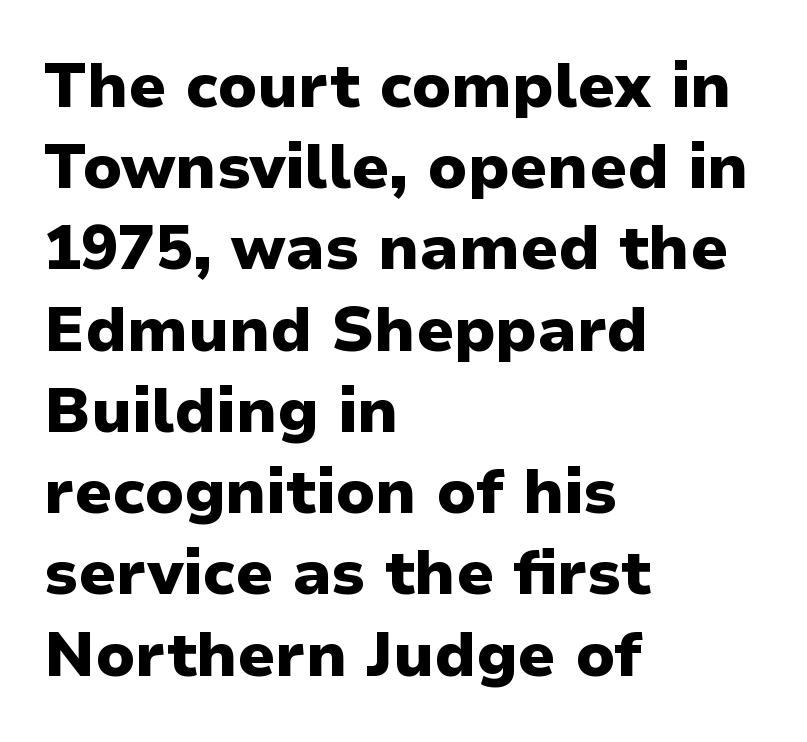
The image shows 62 px heavy sans-serif type, upright; set left-aligned, normal line spacing (1.31x), normal letter spacing, not underlined; low stroke contrast and a medium x-height.
